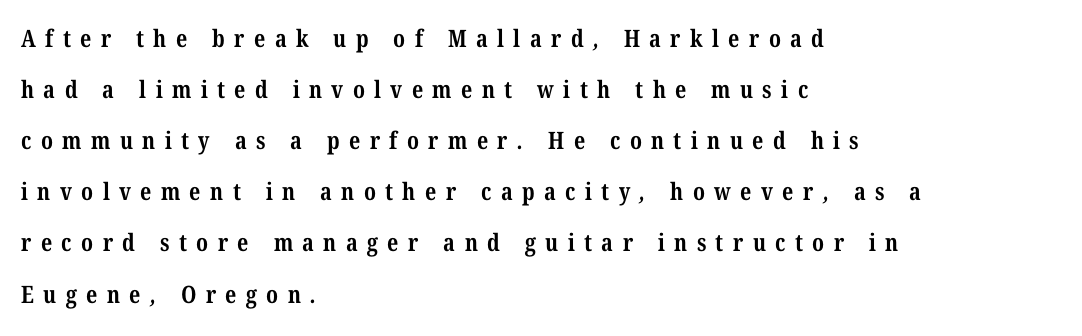
Q: Is the text bold? A: Yes.
Q: Is the text underlined? A: No.
Q: How is the paragraph aligned? A: Left-aligned.
Q: Is the spacing between letters normal or unusually wide? A: Unusually wide.
Q: Is the spacing between lines tight, normal or loose? A: Loose.
